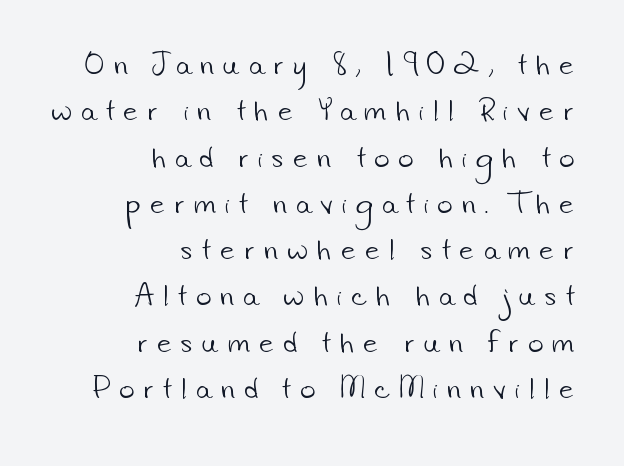
Q: Is the text bold? A: No.
Q: Is the text underlined? A: No.
Q: How is the paragraph aligned? A: Right-aligned.
Q: Is the spacing between letters normal or unusually wide? A: Unusually wide.
